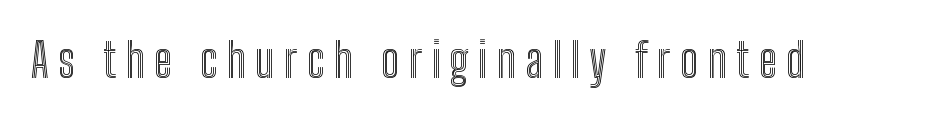
The image shows 47 px condensed type, upright; set unusually wide letter spacing (+0.2 em), not underlined; a medium x-height.
